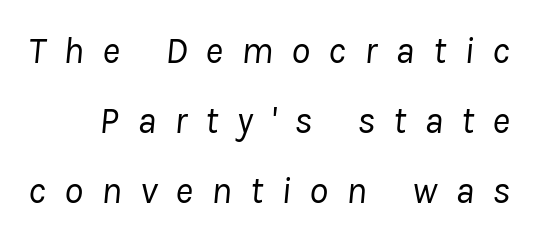
Q: Is the text bold? A: No.
Q: Is the text italic (slanted)? A: Yes, it leans right by about 8 degrees.
Q: Is the text underlined? A: No.
Q: Is the spacing between letters normal or unusually wide? A: Unusually wide.
Q: Width (condensed, normal, or wide)? A: Normal.
Q: Stroke contrast? A: Low.
Q: x-height? A: Medium.
Q: Monospaced? A: No.
